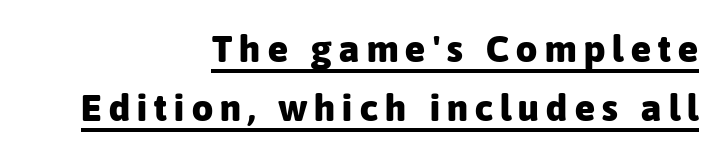
Q: Is the text bold? A: Yes.
Q: Is the text italic (slanted)? A: No, it is upright.
Q: Is the typeface a serif or a sans-serif typeface? A: Sans-serif.
Q: Is the text underlined? A: Yes.
Q: How is the paragraph aligned? A: Right-aligned.
Q: Is the spacing between letters normal or unusually wide? A: Unusually wide.
Q: Is the spacing between lines tight, normal or loose? A: Normal.
Q: Width (condensed, normal, or wide)? A: Normal.
Q: Stroke contrast? A: Low.
Q: x-height? A: Medium.
Q: Monospaced? A: No.
